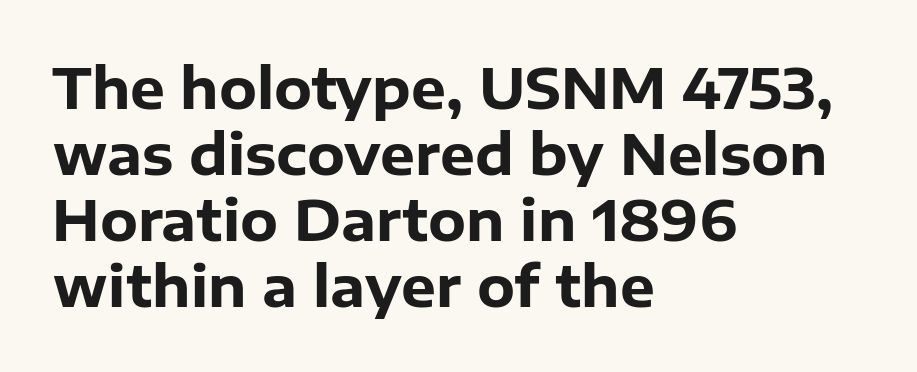
The image shows 55 px heavy sans-serif type, upright; set left-aligned, line spacing 1.2x, normal letter spacing, not underlined; low stroke contrast and a medium x-height.
